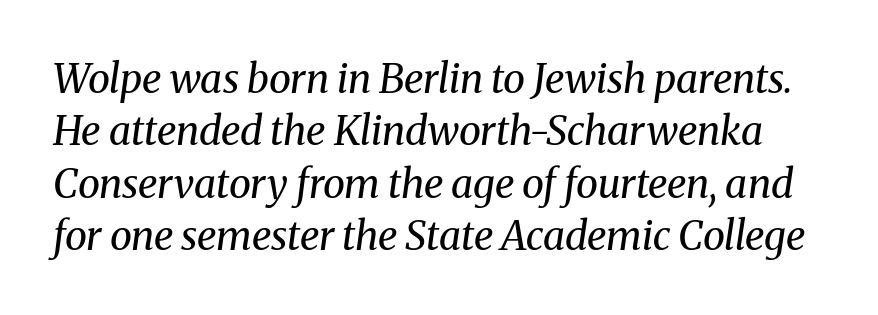
Looks like regular typesetting: each glyph gets only the width it needs. Typographically, this falls in the serif category. Anything drawn beneath the words? Only blank space. Slant detected: the letters are inclined.
